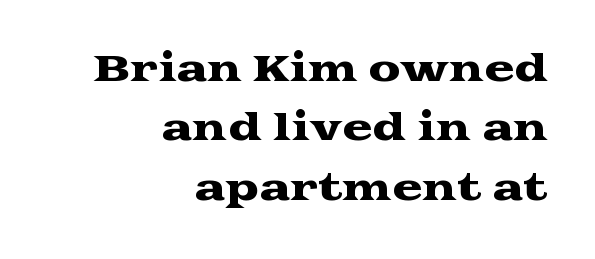
Q: Is the text italic (slanted)? A: No, it is upright.
Q: Is the typeface a serif or a sans-serif typeface? A: Serif.
Q: Is the text underlined? A: No.
Q: How is the paragraph aligned? A: Right-aligned.
Q: Is the spacing between letters normal or unusually wide? A: Normal.
Q: Is the spacing between lines tight, normal or loose? A: Normal.
Q: Width (condensed, normal, or wide)? A: Wide.
Q: Stroke contrast? A: Medium.
Q: x-height? A: Medium.
Q: Monospaced? A: No.
